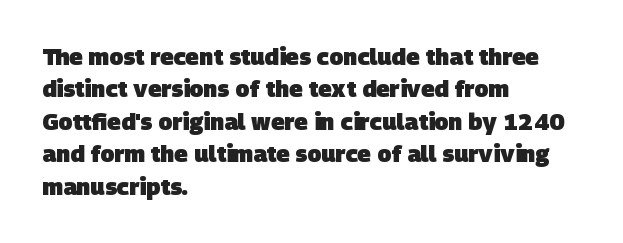
Teacher's note: observe the even left margin — that is flush-left alignment. This is heavy type, rendered in bold. Compared with typical body copy, the letter spacing here is the same. Is there much room between lines? A standard amount, neither cramped nor airy. Lines of text with bare space underneath.
